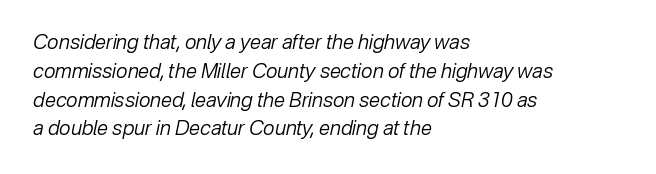
{"italic": "yes", "lean": "right", "slant_degrees": 12, "bold": "no", "underline": "no", "align": "left", "line_spacing": "normal", "line_spacing_ratio": 1.44, "letter_spacing": "normal", "letter_spacing_em": 0.0, "glyph_px": 20}
